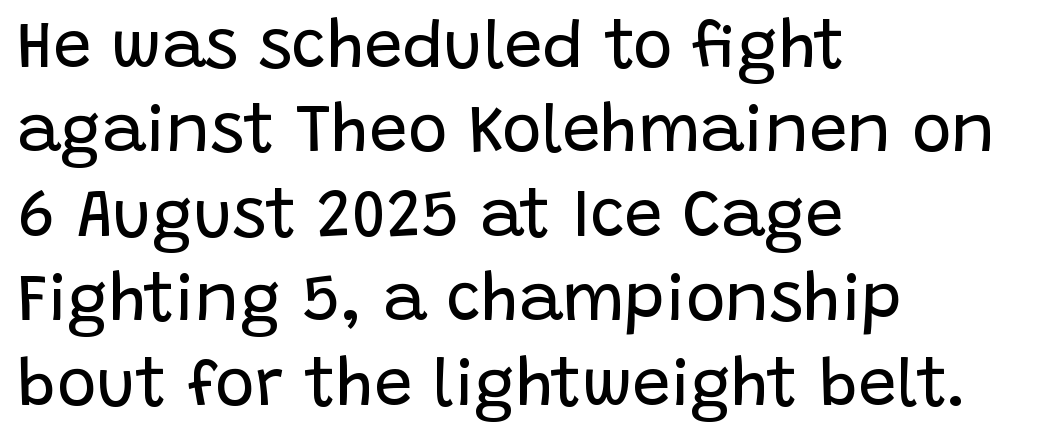
Q: Is the text bold? A: No.
Q: Is the text italic (slanted)? A: No, it is upright.
Q: Is the typeface a serif or a sans-serif typeface? A: Sans-serif.
Q: Is the text underlined? A: No.
Q: How is the paragraph aligned? A: Left-aligned.
Q: Is the spacing between letters normal or unusually wide? A: Normal.
Q: Is the spacing between lines tight, normal or loose? A: Normal.
Q: Width (condensed, normal, or wide)? A: Normal.
Q: Stroke contrast? A: Low.
Q: x-height? A: Large.
Q: Monospaced? A: No.
